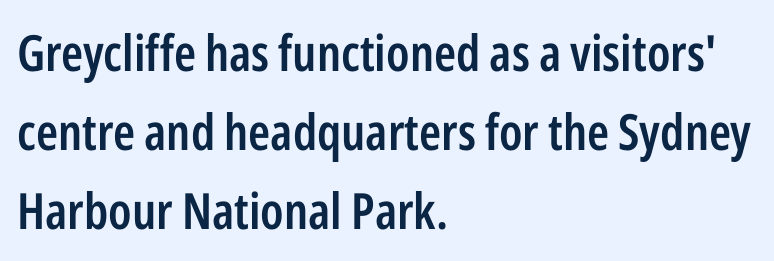
The image shows 50 px semibold, condensed sans-serif type, upright; set left-aligned, normal line spacing (1.58x), normal letter spacing, not underlined; low stroke contrast and a medium x-height.
